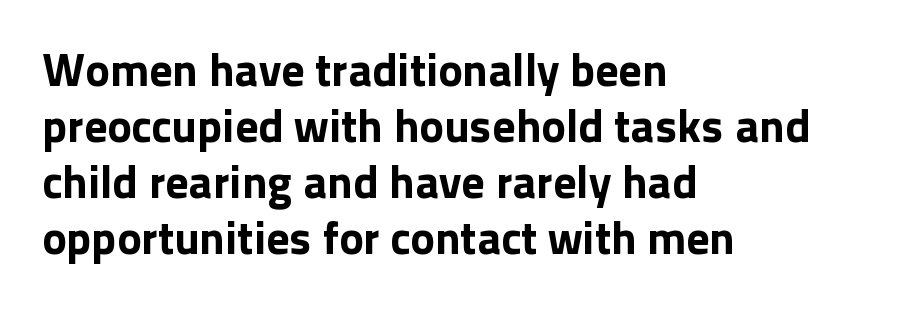
The image shows 46 px bold sans-serif type, upright; set left-aligned, line spacing 1.22x, normal letter spacing, not underlined; a medium x-height.
